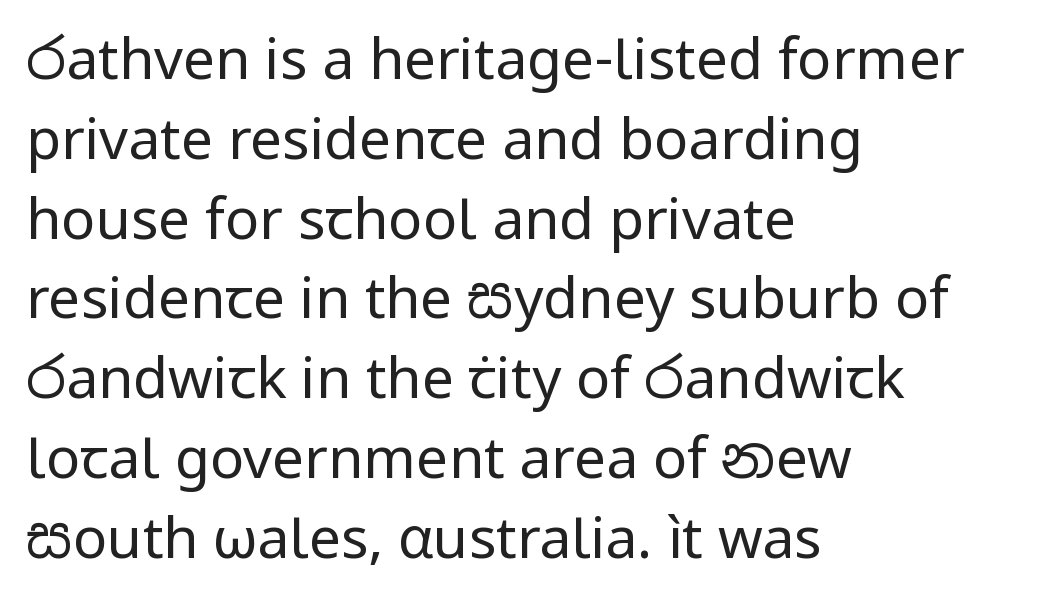
Observe the ordinary spacing: letters are neighbours, not strangers. Regarding serifs, this sample does without them. Think standard paragraph weight, or any step lighter than that. In terms of posture, this sample is upright.
